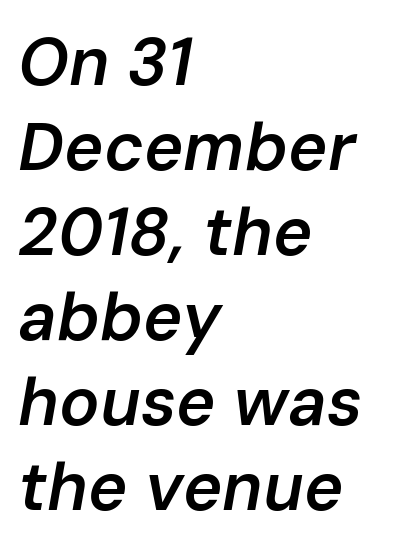
Just letters on the line, the space beneath them empty. On the weight axis this lands at semibold, roughly 600. Does the lettering tilt? It does — this is italic. You could not count columns in this text — the font is proportionally spaced. Horizontally, the lines are justified to the leading edge only.
